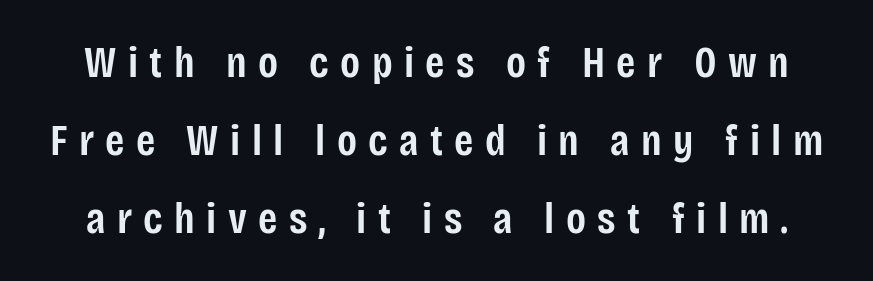
A semibold gives these letters moderate extra thickness, short of bold. Bare-footed words on every line. Posture: upright roman. The passage shown is typeset with a sans-serif family. Do the characters align in a grid? No, the font is proportional.
